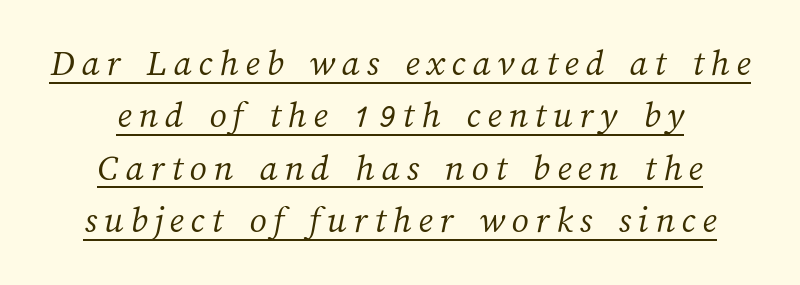
The image shows 38 px light type; set normal line spacing (1.38x), underlined; medium stroke contrast and a medium x-height.
